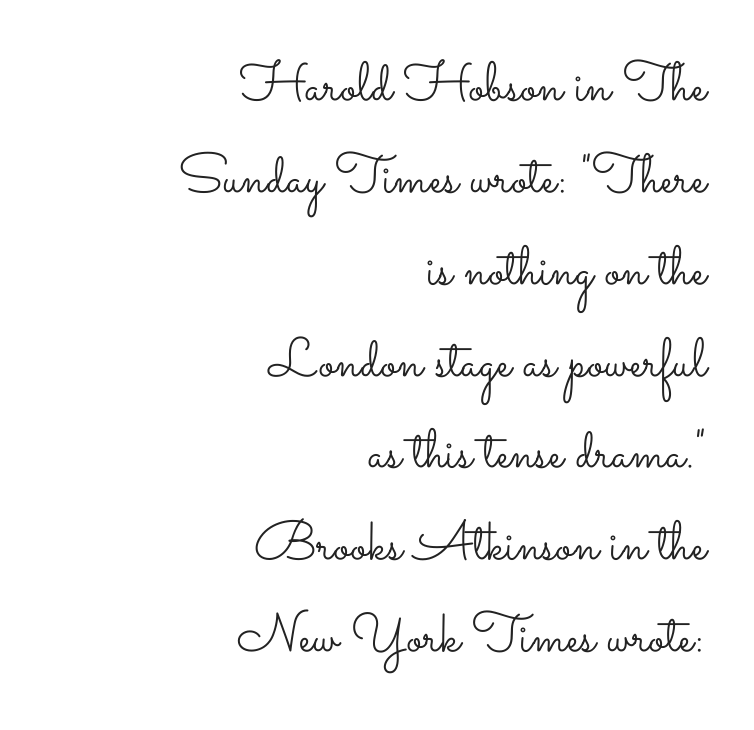
{"bold": "no", "weight": "light", "width": "wide", "stroke_contrast": "low", "x_height": "small", "monospaced": "no", "underline": "no", "align": "right", "line_spacing": "normal", "line_spacing_ratio": 1.67, "letter_spacing": "normal", "letter_spacing_em": 0.0, "glyph_px": 55}
